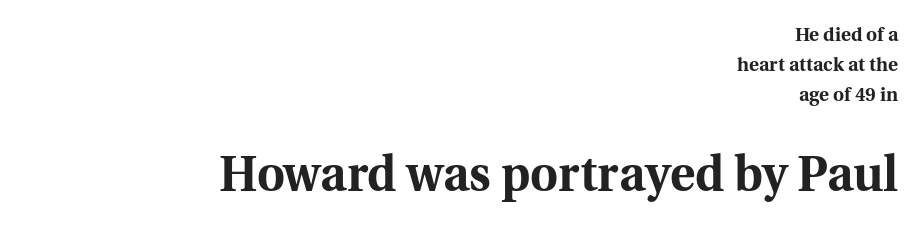
{"serif": "yes", "italic": "no", "bold": "yes", "weight": "bold", "width": "normal", "stroke_contrast": "medium", "x_height": "medium", "monospaced": "no", "underline": "no", "align": "right", "line_spacing": "normal", "line_spacing_ratio": 1.57, "letter_spacing": "normal", "letter_spacing_em": 0.0, "larger_block": "second", "size_ratio": 2.53, "glyph_px": 48}
